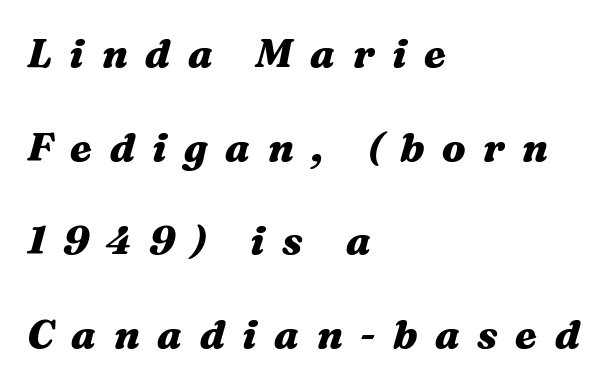
The image shows 40 px heavy, wide type, italic (leaning right); set left-aligned, loose line spacing (2.34x), unusually wide letter spacing (+0.44 em), not underlined; medium stroke contrast and a medium x-height.
